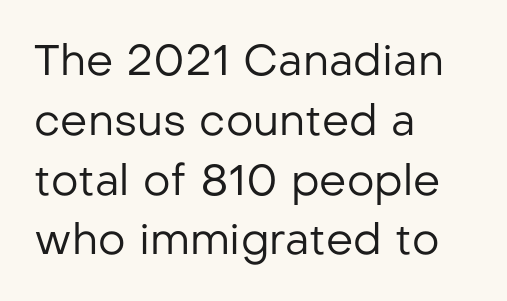
Summary of weight: not heavy and not bold. Caption: multi-line text, flush left, ragged right. This sample uses an upright cut, with every glyph sitting square on the baseline. Leading: standard.
